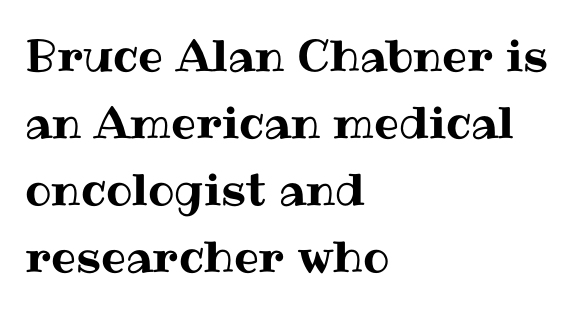
Q: Is the text italic (slanted)? A: No, it is upright.
Q: Is the text underlined? A: No.
Q: How is the paragraph aligned? A: Left-aligned.
Q: Is the spacing between letters normal or unusually wide? A: Normal.
Q: Is the spacing between lines tight, normal or loose? A: Normal.
Q: Width (condensed, normal, or wide)? A: Normal.
Q: Stroke contrast? A: Medium.
Q: x-height? A: Medium.
Q: Monospaced? A: No.
